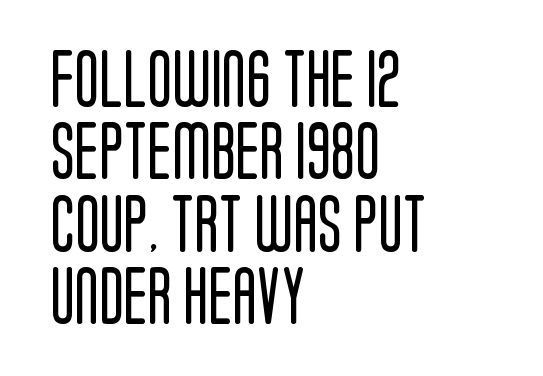
The image shows 57 px regular-weight, condensed sans-serif type, upright; set left-aligned, normal line spacing (1.27x), normal letter spacing, not underlined; low stroke contrast and a large x-height.
